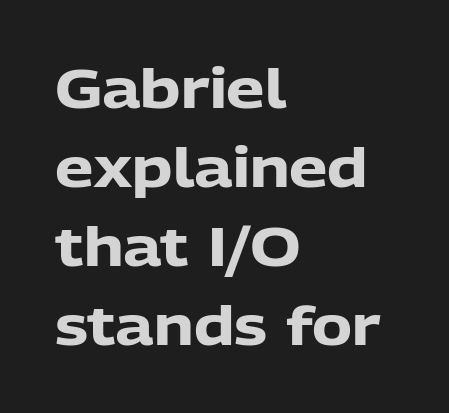
Teacher's note: observe the even left margin — that is flush-left alignment. Tracking value appears to be zero — textbook default spacing. The area under the type is left untouched. Bold? Absolutely — the strokes are thick and heavy. If you measured baseline to baseline, you'd find a middling distance.
